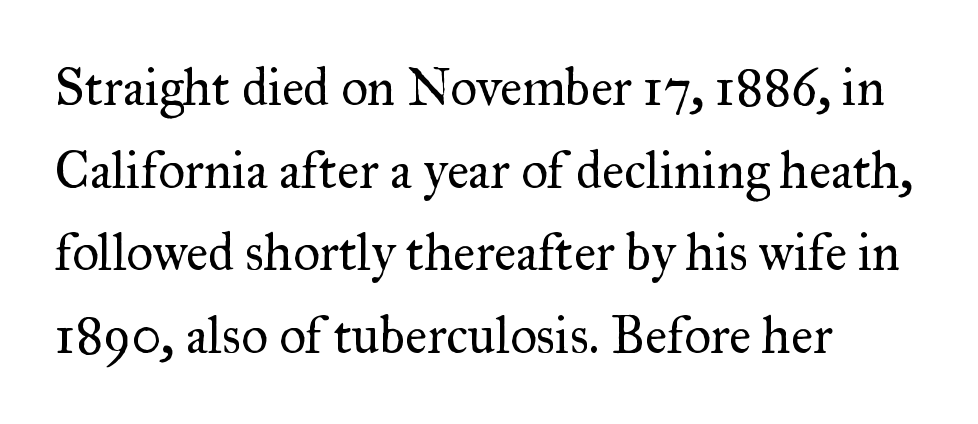
The letters sit at their default tracking, neither squeezed nor spread. These lines are rendered in a variable-pitch font. Stems and bowls with no extra thickness — not bold. The gap between lines stays unmarked. The rag falls on the right side of this text block.
